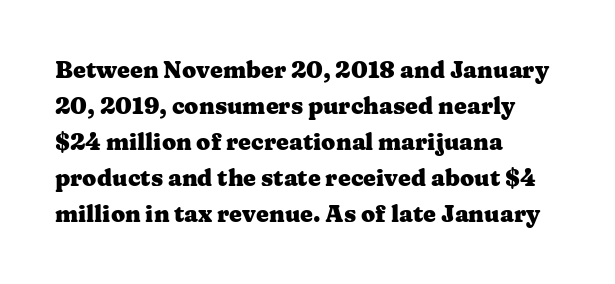
Q: Is the text bold? A: Yes.
Q: Is the text italic (slanted)? A: No, it is upright.
Q: Is the text underlined? A: No.
Q: How is the paragraph aligned? A: Left-aligned.
Q: Is the spacing between letters normal or unusually wide? A: Normal.
Q: Is the spacing between lines tight, normal or loose? A: Normal.
